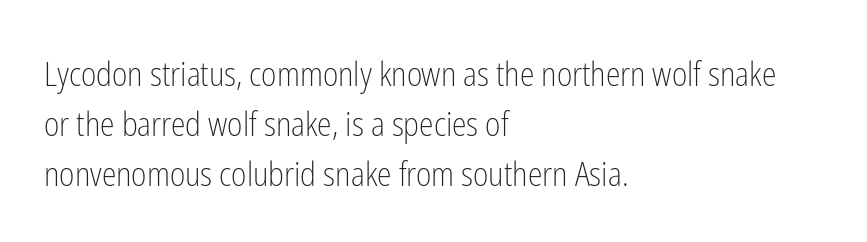
{"serif": "no", "italic": "no", "bold": "no", "weight": "light", "width": "condensed", "stroke_contrast": "low", "x_height": "medium", "monospaced": "no", "underline": "no", "align": "left", "line_spacing": "normal", "line_spacing_ratio": 1.51, "letter_spacing": "normal", "letter_spacing_em": 0.0, "glyph_px": 33}
